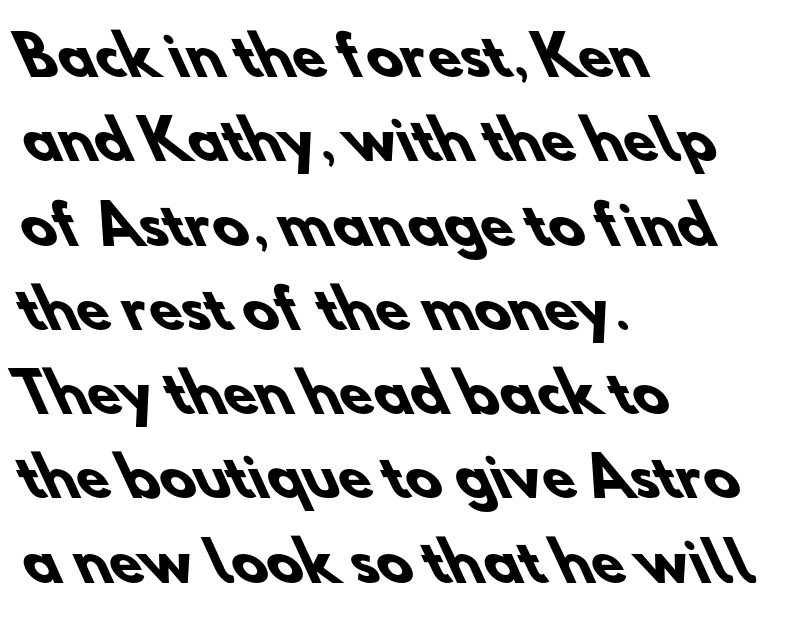
The image shows 53 px heavy sans-serif type; set left-aligned, normal line spacing (1.59x), normal letter spacing, not underlined; low stroke contrast and a small x-height.
